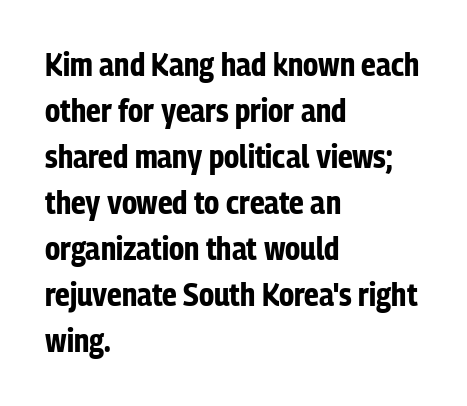
Q: Is the text bold? A: Yes.
Q: Is the text italic (slanted)? A: No, it is upright.
Q: Is the typeface a serif or a sans-serif typeface? A: Sans-serif.
Q: Is the text underlined? A: No.
Q: How is the paragraph aligned? A: Left-aligned.
Q: Is the spacing between letters normal or unusually wide? A: Normal.
Q: Is the spacing between lines tight, normal or loose? A: Normal.
Q: Width (condensed, normal, or wide)? A: Condensed.
Q: Stroke contrast? A: Low.
Q: x-height? A: Medium.
Q: Monospaced? A: No.
